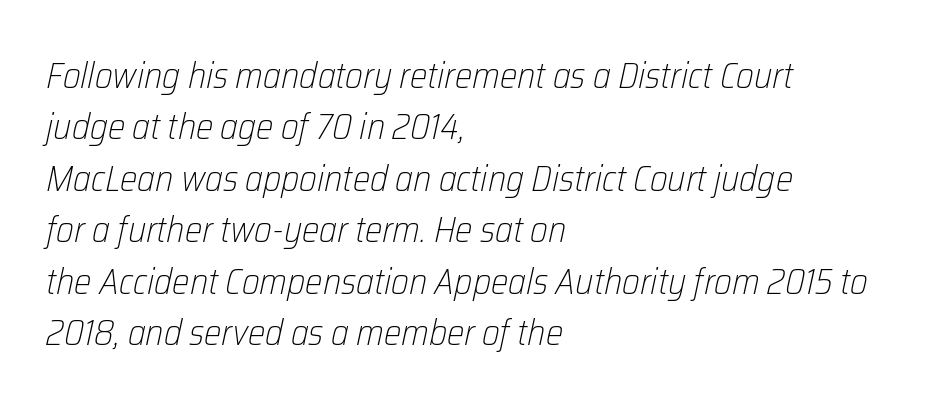
Every character sits at an angle, as italics do. The rows are spaced the way most documents space them. Nothing unusual about the tracking: characters are spaced as the font intends. Every row of glyphs begins at an identical x-position on the left. Do the characters align in a grid? No, the font is proportional.
